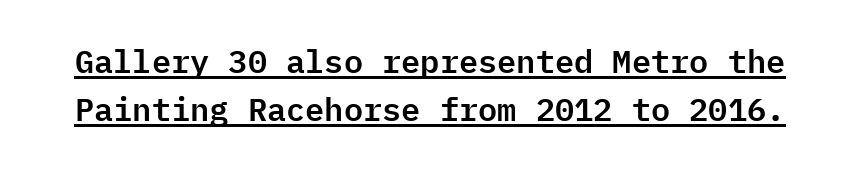
Monospaced: the letters line up in strict vertical columns. Regular leading. The lettering stays uniformly vertical, giving the passage a roman look. Beneath each row of characters lies a ruled line. Honestly, the letter spacing is just normal — you wouldn't notice it.
